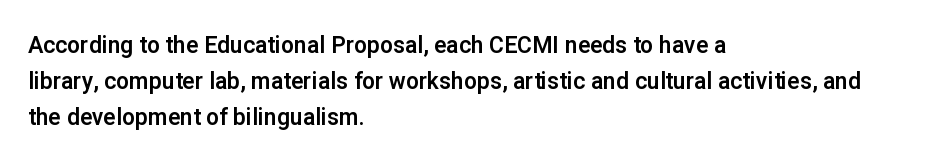
Q: Is the text italic (slanted)? A: No, it is upright.
Q: Is the text underlined? A: No.
Q: How is the paragraph aligned? A: Left-aligned.
Q: Is the spacing between letters normal or unusually wide? A: Normal.
Q: Is the spacing between lines tight, normal or loose? A: Normal.
